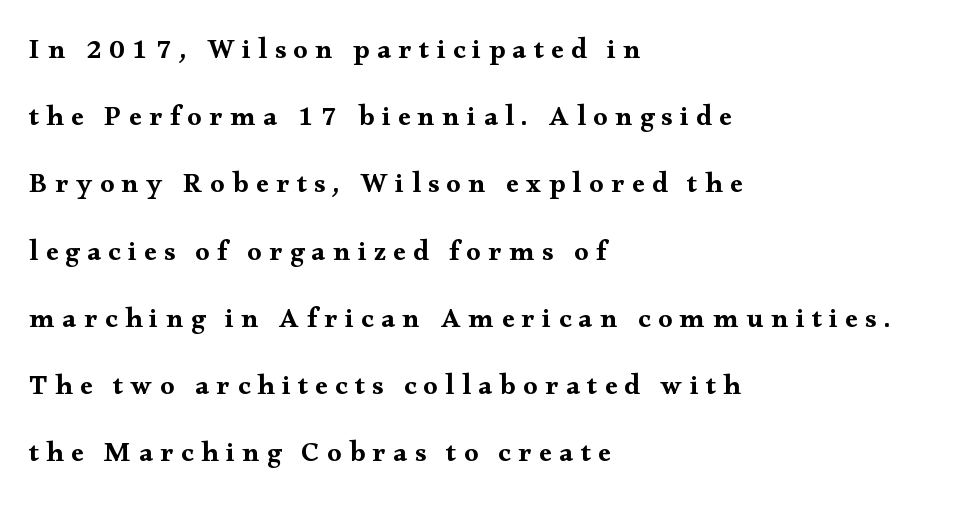
The image shows 28 px wide serif type, upright; set left-aligned, loose line spacing (2.4x), unusually wide letter spacing (+0.27 em), not underlined; medium stroke contrast and a small x-height.
